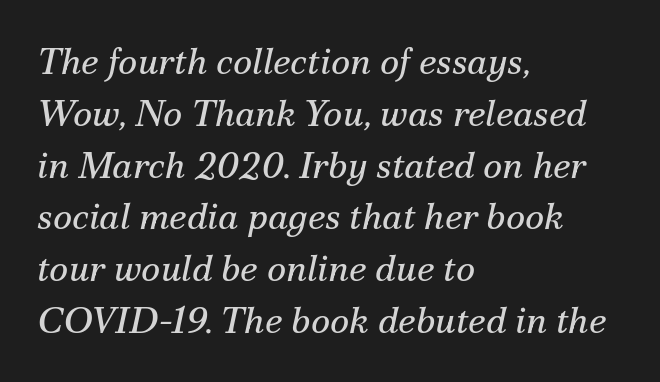
{"serif": "yes", "italic": "yes", "lean": "right", "slant_degrees": 12, "bold": "no", "weight": "regular", "width": "normal", "stroke_contrast": "medium", "x_height": "small", "monospaced": "no", "underline": "no", "align": "left", "line_spacing": "normal", "line_spacing_ratio": 1.4, "letter_spacing": "normal", "letter_spacing_em": 0.0, "glyph_px": 37}
